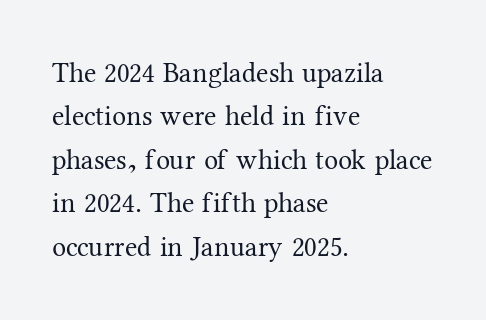
{"serif": "yes", "italic": "no", "bold": "no", "weight": "regular", "width": "normal", "stroke_contrast": "medium", "x_height": "medium", "monospaced": "no", "underline": "no", "align": "left", "line_spacing": "normal", "line_spacing_ratio": 1.55, "letter_spacing": "normal", "letter_spacing_em": 0.0, "glyph_px": 28}
